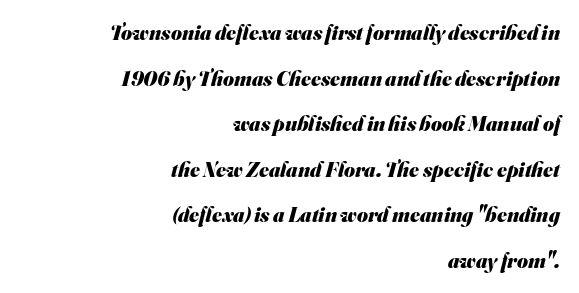
Unmarked baselines from the first word to the last. The designer dialed line spacing up above the default. Stroke thickness is high; the sample reads as a true bold. There is no visible air inserted between adjacent glyphs. Notice how the passage keeps a crisp vertical edge on the right only.
